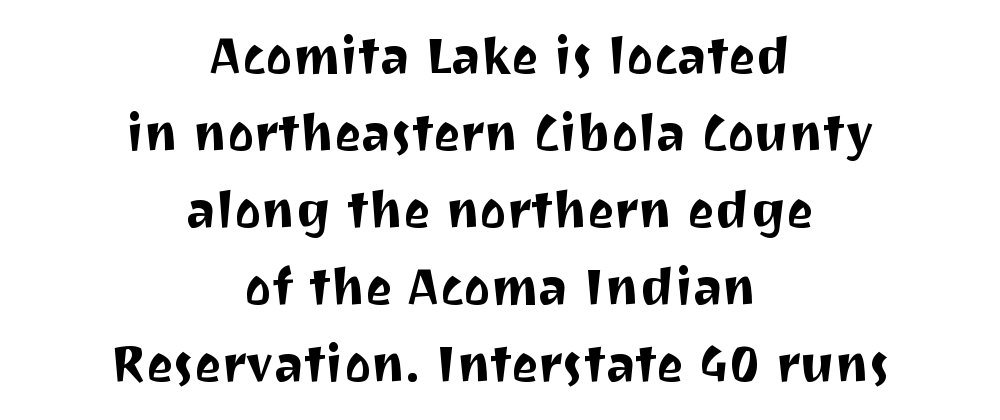
Q: Is the text italic (slanted)? A: No, it is upright.
Q: Is the typeface a serif or a sans-serif typeface? A: Sans-serif.
Q: Is the text underlined? A: No.
Q: How is the paragraph aligned? A: Centered.
Q: Is the spacing between letters normal or unusually wide? A: Normal.
Q: Is the spacing between lines tight, normal or loose? A: Normal.
Q: Width (condensed, normal, or wide)? A: Normal.
Q: Stroke contrast? A: Medium.
Q: x-height? A: Medium.
Q: Monospaced? A: No.
